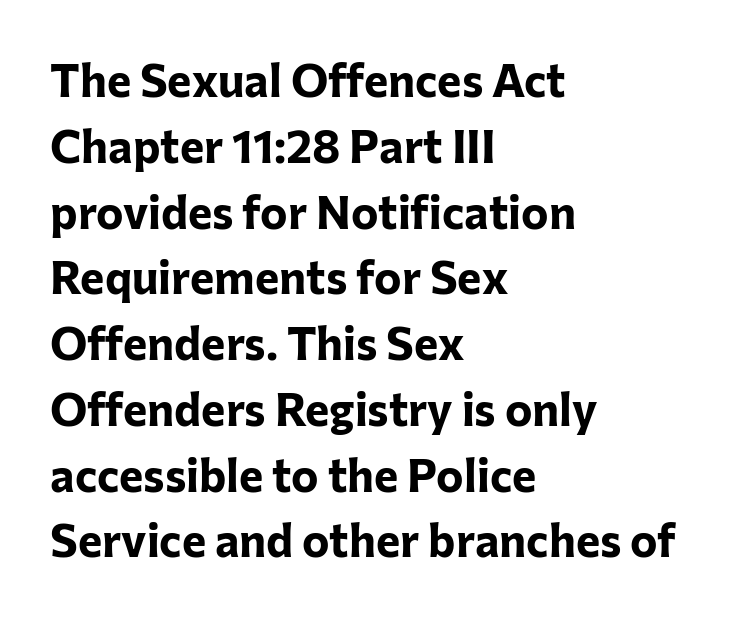
{"serif": "no", "italic": "no", "bold": "yes", "weight": "bold", "width": "normal", "stroke_contrast": "low", "x_height": "medium", "monospaced": "no", "underline": "no", "align": "left", "line_spacing": "normal", "line_spacing_ratio": 1.43, "letter_spacing": "normal", "letter_spacing_em": 0.0, "glyph_px": 46}
